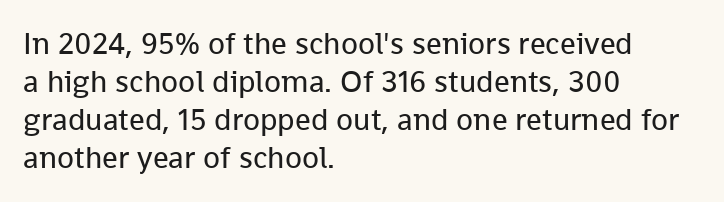
The specimen reads as upright at a glance. Plain, unruled lines of type. The rendering keeps characters at their native spacing. Stem width sits at or under what a default text font uses.
